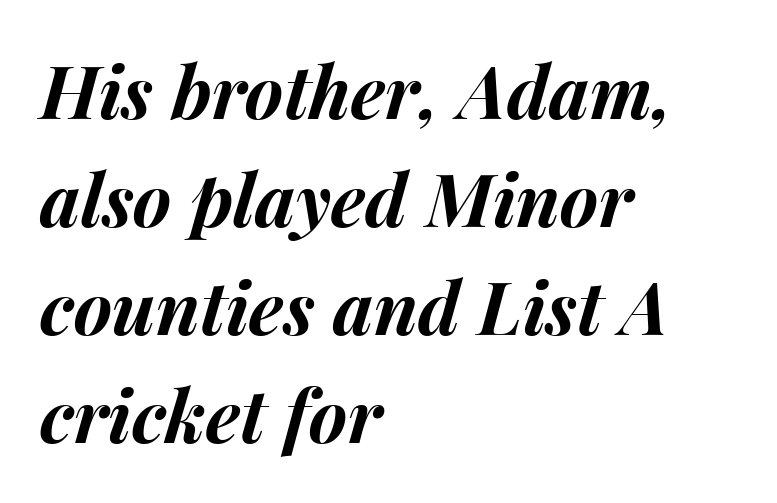
Q: Is the text bold? A: Yes.
Q: Is the text italic (slanted)? A: Yes, it leans right by about 15 degrees.
Q: Is the text underlined? A: No.
Q: How is the paragraph aligned? A: Left-aligned.
Q: Is the spacing between letters normal or unusually wide? A: Normal.
Q: Is the spacing between lines tight, normal or loose? A: Normal.
Q: Width (condensed, normal, or wide)? A: Normal.
Q: Stroke contrast? A: Medium.
Q: x-height? A: Medium.
Q: Monospaced? A: No.
